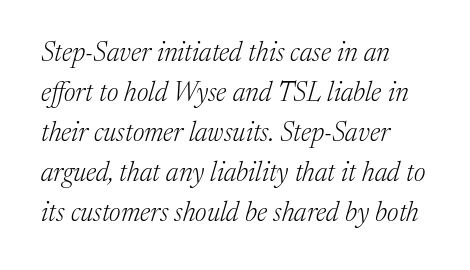
Q: Is the text bold? A: No.
Q: Is the text italic (slanted)? A: Yes, it leans right by about 17 degrees.
Q: Is the text underlined? A: No.
Q: How is the paragraph aligned? A: Left-aligned.
Q: Is the spacing between letters normal or unusually wide? A: Normal.
Q: Is the spacing between lines tight, normal or loose? A: Normal.
